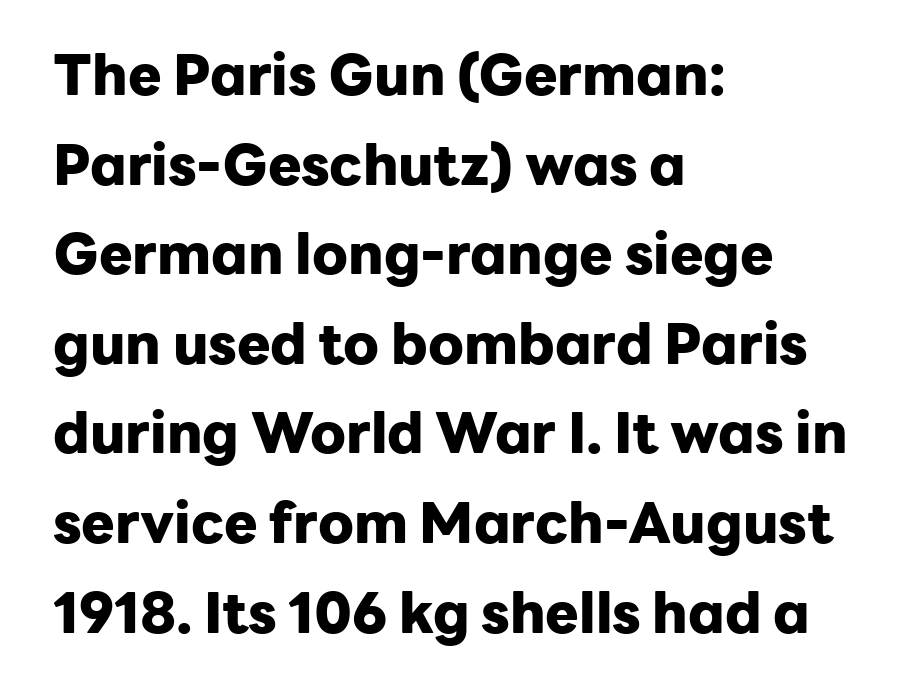
Q: Is the text bold? A: Yes.
Q: Is the text italic (slanted)? A: No, it is upright.
Q: Is the typeface a serif or a sans-serif typeface? A: Sans-serif.
Q: Is the text underlined? A: No.
Q: How is the paragraph aligned? A: Left-aligned.
Q: Is the spacing between letters normal or unusually wide? A: Normal.
Q: Is the spacing between lines tight, normal or loose? A: Normal.
Q: Width (condensed, normal, or wide)? A: Normal.
Q: Stroke contrast? A: Low.
Q: x-height? A: Medium.
Q: Monospaced? A: No.
